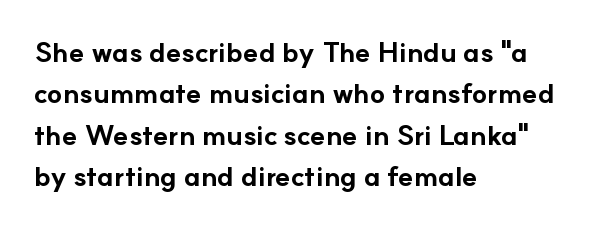
{"serif": "no", "italic": "no", "bold": "yes", "weight": "bold", "width": "normal", "stroke_contrast": "low", "x_height": "small", "monospaced": "no", "underline": "no", "align": "left", "line_spacing": "normal", "line_spacing_ratio": 1.48, "letter_spacing": "normal", "letter_spacing_em": 0.0, "glyph_px": 28}
